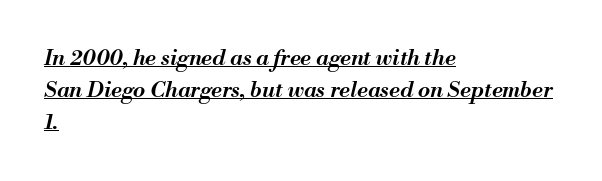
{"italic": "yes", "lean": "right", "slant_degrees": 13, "bold": "semi", "underline": "yes", "align": "left", "line_spacing": "normal", "line_spacing_ratio": 1.45, "letter_spacing": "normal", "letter_spacing_em": 0.0, "glyph_px": 22}
